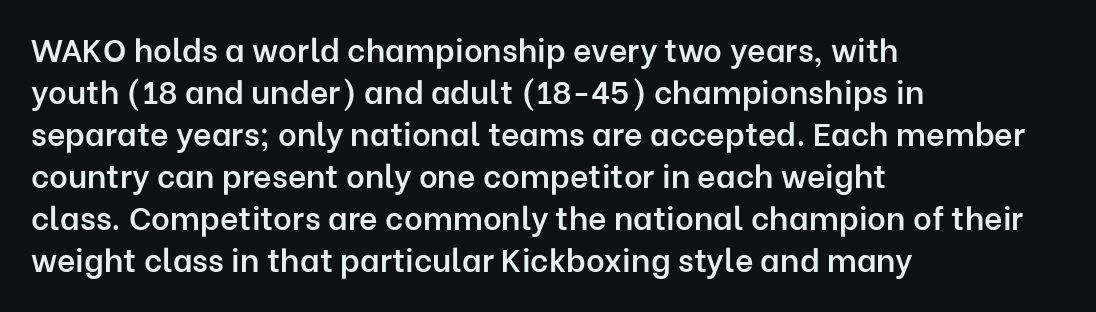
Q: Is the text bold? A: Semi-bold.
Q: Is the text italic (slanted)? A: No, it is upright.
Q: Is the typeface a serif or a sans-serif typeface? A: Sans-serif.
Q: Is the text underlined? A: No.
Q: How is the paragraph aligned? A: Left-aligned.
Q: Is the spacing between letters normal or unusually wide? A: Normal.
Q: Is the spacing between lines tight, normal or loose? A: Normal.
Q: Width (condensed, normal, or wide)? A: Normal.
Q: Stroke contrast? A: Low.
Q: x-height? A: Medium.
Q: Monospaced? A: No.
